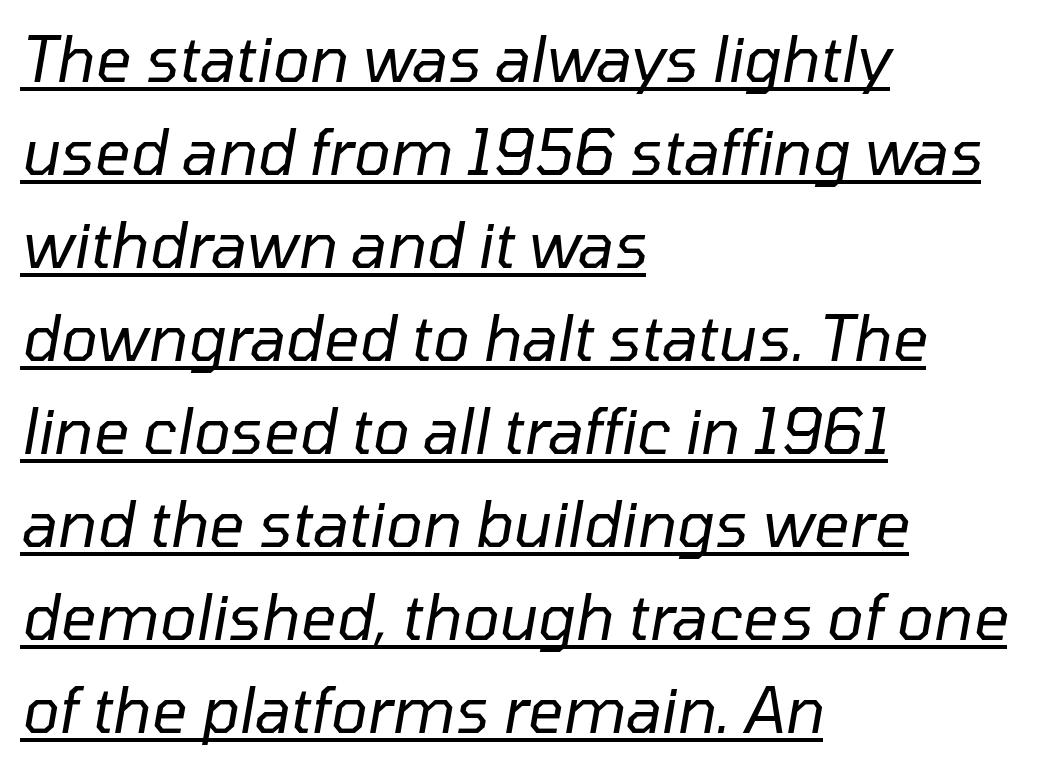
Q: Is the text bold? A: No.
Q: Is the text italic (slanted)? A: Yes, it leans right by about 10 degrees.
Q: Is the text underlined? A: Yes.
Q: How is the paragraph aligned? A: Left-aligned.
Q: Is the spacing between letters normal or unusually wide? A: Normal.
Q: Is the spacing between lines tight, normal or loose? A: Normal.
Q: Width (condensed, normal, or wide)? A: Normal.
Q: Stroke contrast? A: Low.
Q: x-height? A: Medium.
Q: Monospaced? A: No.
